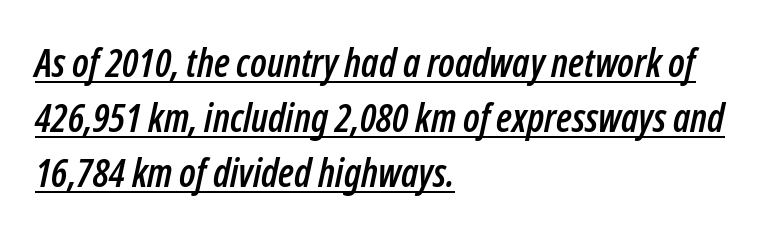
{"italic": "yes", "lean": "right", "slant_degrees": 12, "width": "condensed", "stroke_contrast": "low", "x_height": "medium", "monospaced": "no", "underline": "yes", "align": "left", "line_spacing": "normal", "line_spacing_ratio": 1.41, "letter_spacing": "normal", "letter_spacing_em": 0.0, "glyph_px": 39}
